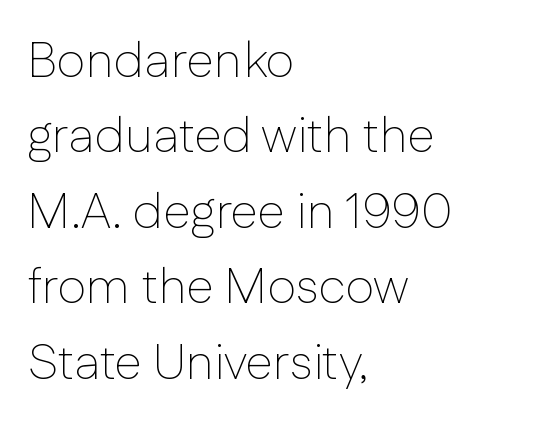
Q: Is the text bold? A: No.
Q: Is the text italic (slanted)? A: No, it is upright.
Q: Is the typeface a serif or a sans-serif typeface? A: Sans-serif.
Q: Is the text underlined? A: No.
Q: How is the paragraph aligned? A: Left-aligned.
Q: Is the spacing between letters normal or unusually wide? A: Normal.
Q: Is the spacing between lines tight, normal or loose? A: Normal.
Q: Width (condensed, normal, or wide)? A: Normal.
Q: Stroke contrast? A: Low.
Q: x-height? A: Medium.
Q: Monospaced? A: No.
